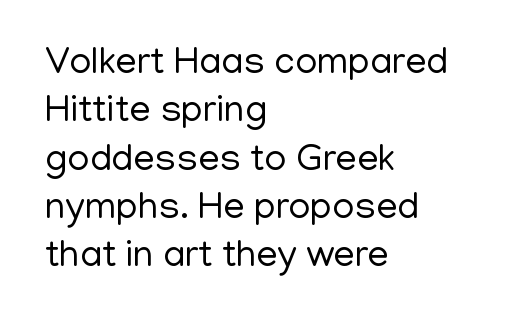
The image shows 38 px regular-weight sans-serif type, upright; set left-aligned, normal line spacing (1.27x), normal letter spacing, not underlined; low stroke contrast and a medium x-height.
